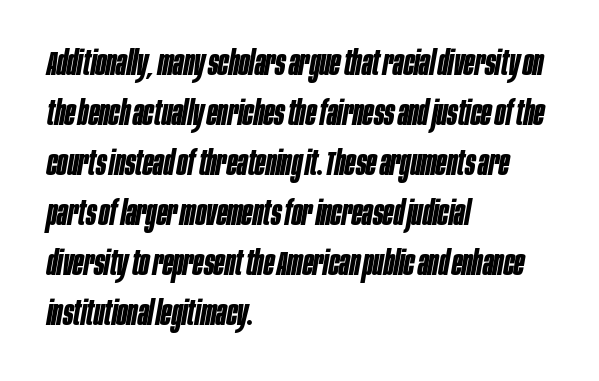
The image shows 34 px bold, condensed type, italic (leaning right); set left-aligned, normal line spacing (1.47x), normal letter spacing, not underlined; low stroke contrast and a large x-height.
